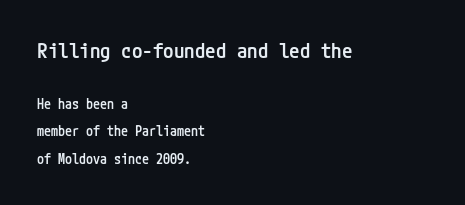
The image shows 21 px text type, upright; set left-aligned, loose line spacing (1.96x), normal letter spacing, not underlined; the first (top) block is 1.5x larger.
